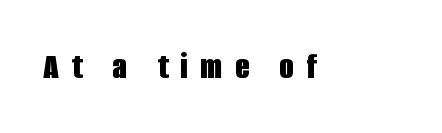
{"serif": "no", "italic": "no", "bold": "yes", "weight": "bold", "width": "condensed", "stroke_contrast": "low", "x_height": "large", "monospaced": "no", "underline": "no", "letter_spacing": "wide", "letter_spacing_em": 0.32, "glyph_px": 38}
